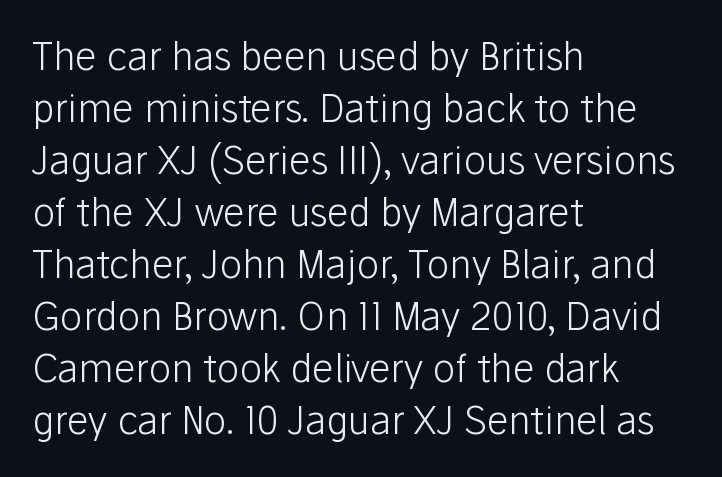
The image shows 38 px light sans-serif type, upright; set left-aligned, normal line spacing (1.37x), normal letter spacing, not underlined; low stroke contrast and a medium x-height.
